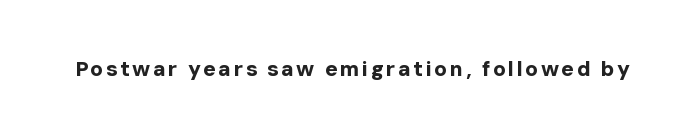
The image shows 21 px bold type, upright; set not underlined.
